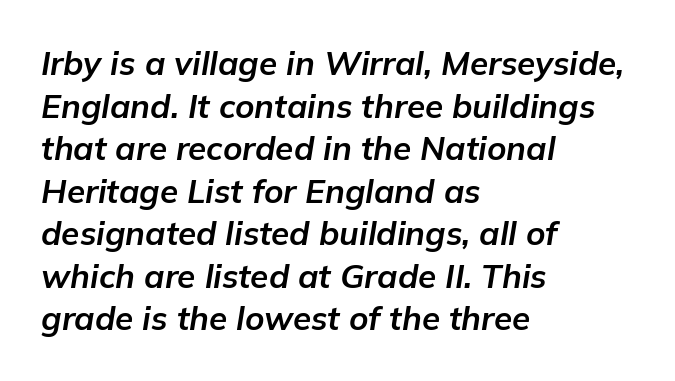
Plenty of ink on the page — the face is bold. Is this a fixed-width face? No — the glyphs have proportional, varying widths. Caption: standard tracking, unaltered. When letters slant like this, we call the style italic. Students, observe: this is what conventionally led text looks like. The typesetter chose a ragged-right arrangement here.
